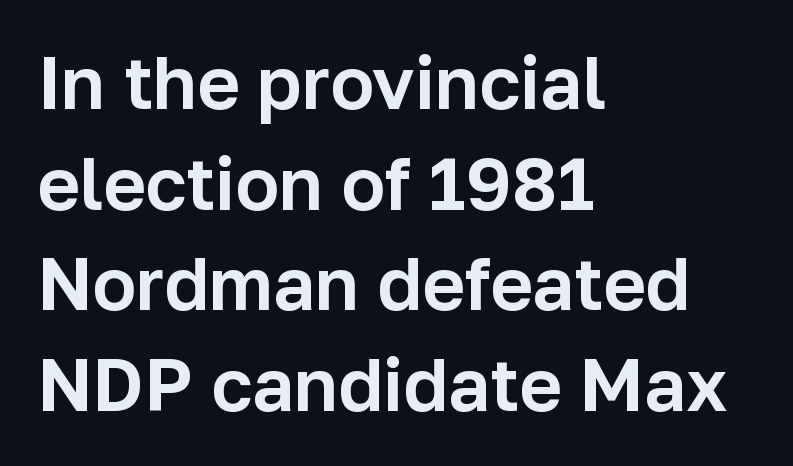
The image shows 73 px sans-serif type, upright; set left-aligned, normal line spacing (1.38x), normal letter spacing, not underlined; low stroke contrast and a medium x-height.
